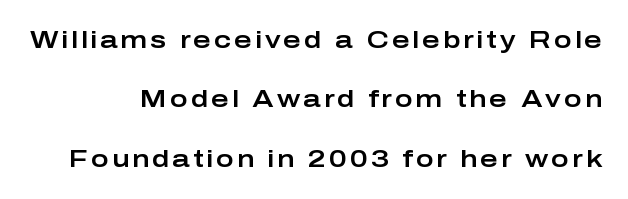
The image shows 24 px text type, upright; set loose line spacing (2.47x), not underlined.
